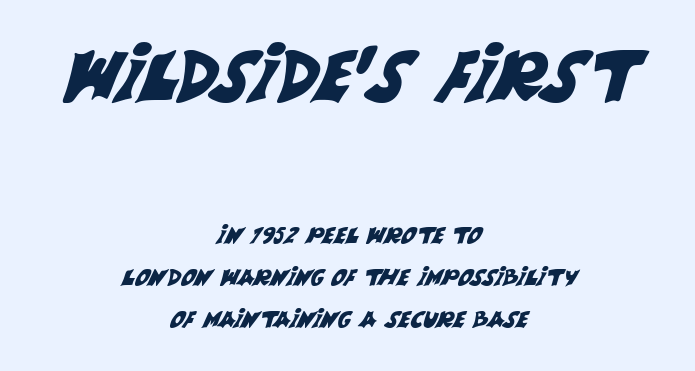
Q: Is the typeface a serif or a sans-serif typeface? A: Sans-serif.
Q: Is the text underlined? A: No.
Q: How is the paragraph aligned? A: Centered.
Q: Is the spacing between letters normal or unusually wide? A: Normal.
Q: Which block of text is set in a larger size, the first (top) or the second (bottom)? A: The first (top) one.
Q: Width (condensed, normal, or wide)? A: Normal.
Q: Stroke contrast? A: Medium.
Q: x-height? A: Large.
Q: Monospaced? A: No.
